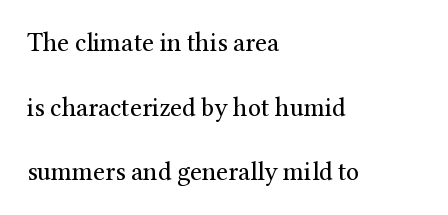
The image shows 26 px text type, upright; set left-aligned, loose line spacing (2.49x), normal letter spacing, not underlined.
